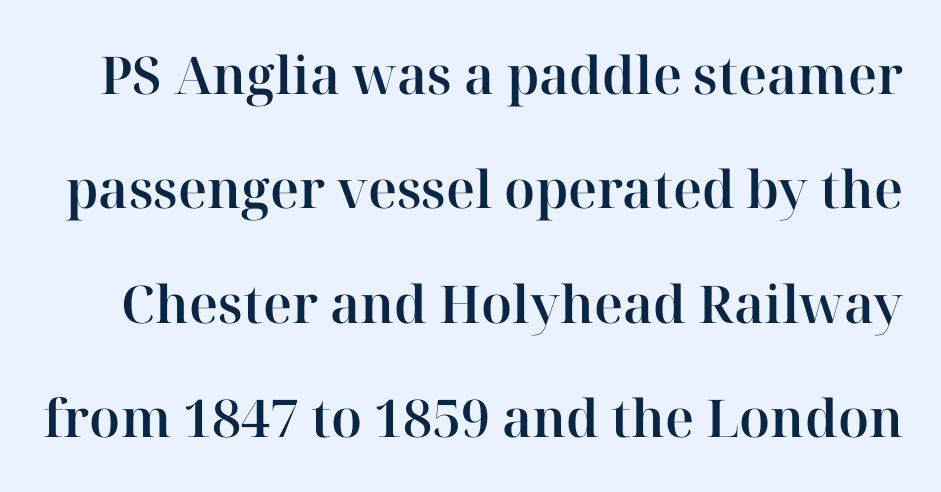
{"serif": "yes", "italic": "no", "width": "normal", "stroke_contrast": "high", "x_height": "medium", "monospaced": "no", "underline": "no", "line_spacing": "loose", "line_spacing_ratio": 2.2, "letter_spacing": "normal", "letter_spacing_em": 0.0, "glyph_px": 52}
